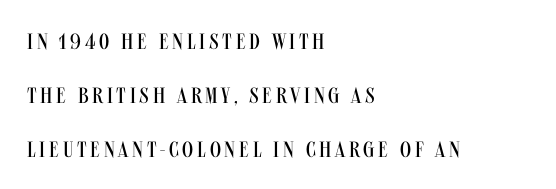
{"italic": "no", "bold": "no", "underline": "no", "align": "left", "line_spacing": "loose", "line_spacing_ratio": 2.45, "glyph_px": 22}
